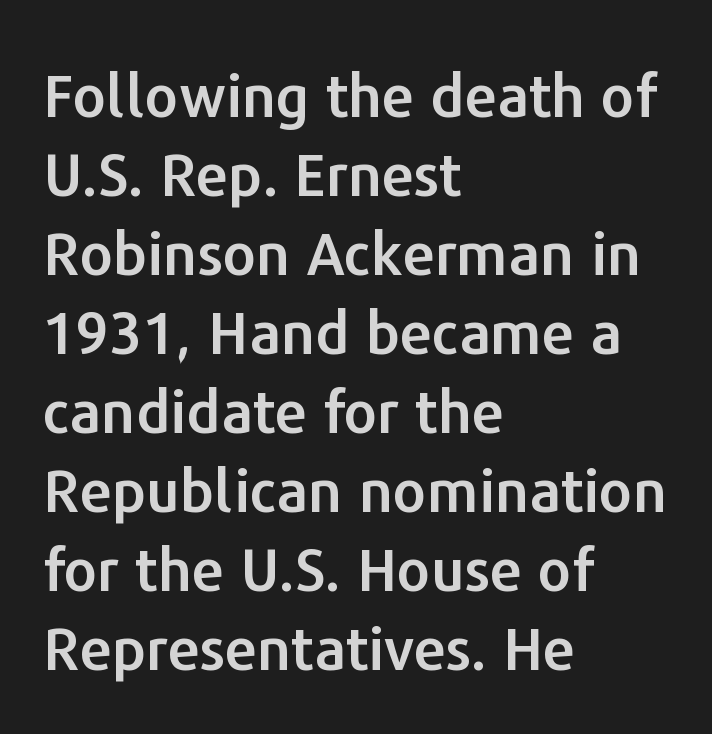
The image shows 59 px sans-serif type, upright; set left-aligned, normal line spacing (1.34x), normal letter spacing, not underlined; low stroke contrast and a medium x-height.
